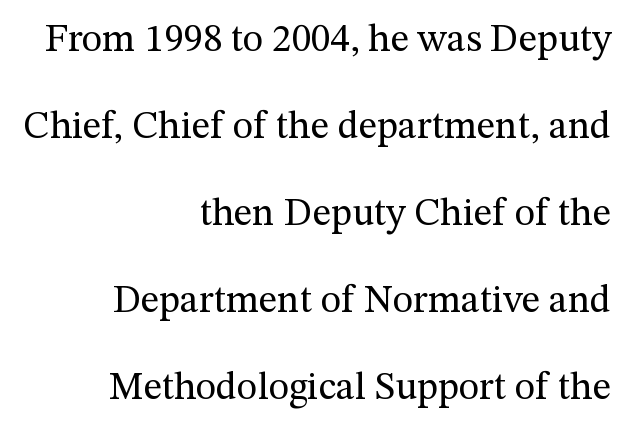
Is this a fixed-width face? No — the glyphs have proportional, varying widths. This is the regular roman posture of the typeface. Counters stay open thanks to moderate or lighter strokes. No word sits above an underline. Unlike a clean sans, this face finishes its strokes with serifs. Teacher's note: observe the even right margin — that is flush-right alignment.
